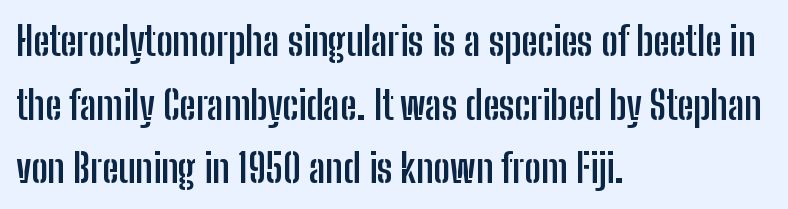
Is this a sans? Yes — the strokes have no serifs. Varying glyph widths throughout — classic text-font behaviour. How are the letters spaced? Ordinarily, with no added tracking. I'd describe the lettering as bold — thick and assertive. Evenly set lines give the paragraph a standard silhouette. Any mark beneath the type? The region is blank.
